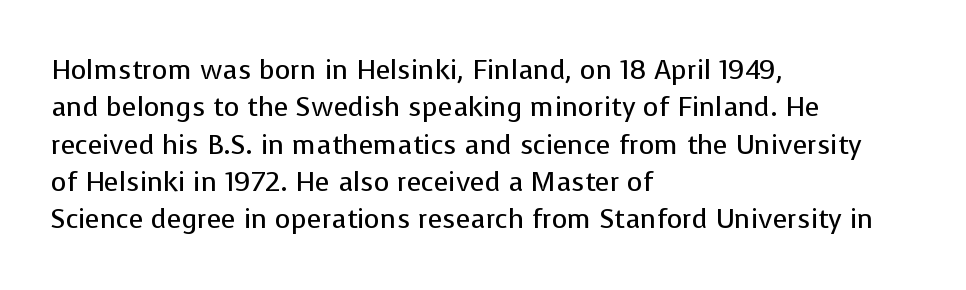
{"italic": "no", "bold": "no", "underline": "no", "align": "left", "line_spacing": "normal", "line_spacing_ratio": 1.38, "letter_spacing": "normal", "letter_spacing_em": 0.0, "glyph_px": 27}
